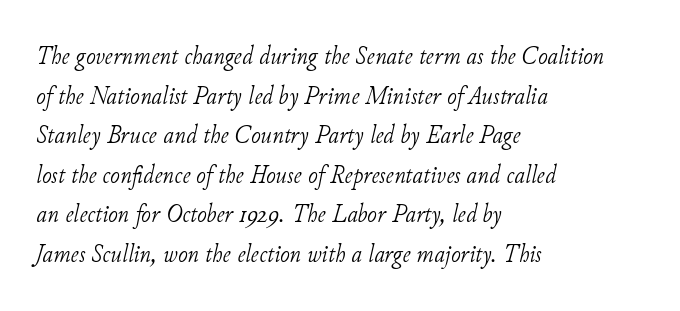
Q: Is the text bold? A: No.
Q: Is the text italic (slanted)? A: Yes, it leans right by about 11 degrees.
Q: Is the text underlined? A: No.
Q: How is the paragraph aligned? A: Left-aligned.
Q: Is the spacing between letters normal or unusually wide? A: Normal.
Q: Is the spacing between lines tight, normal or loose? A: Normal.
